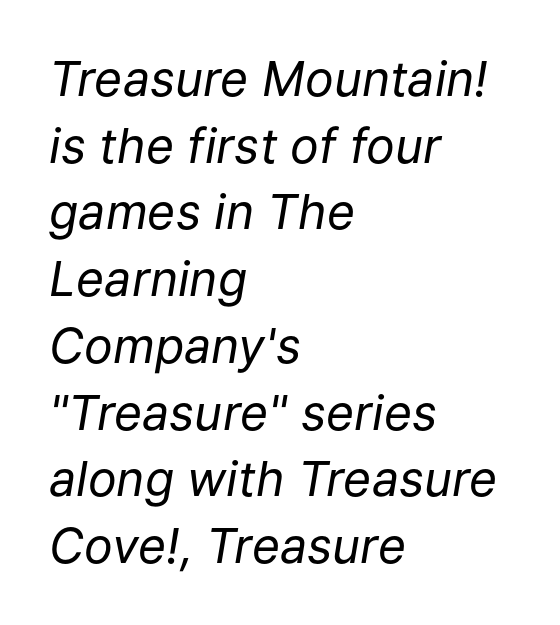
A light-to-regular cut is what we see here. A classic flush-left, rag-right setting is used for this passage. These lines are rendered in a variable-pitch font. This block has exactly the height ordinary leading produces. The typography opts for an oblique posture over an upright one.
